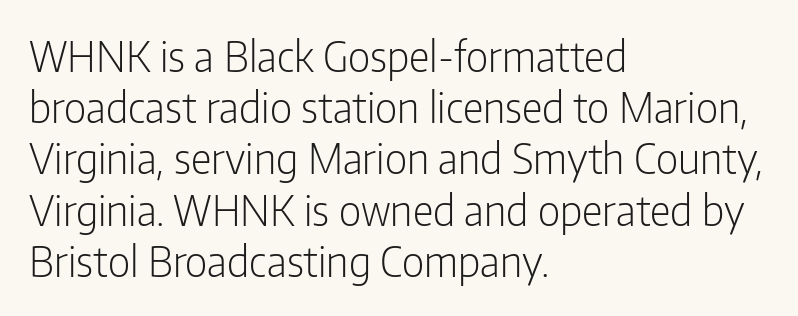
The letterforms sit at book weight or below. The paragraph shown leans on its left margin. Nobody drew a line under any word here. Think of a printed novel: that variable character pitch is what you see here. Quick note: interline space is typical. A typesetter would call this zero additional tracking.
